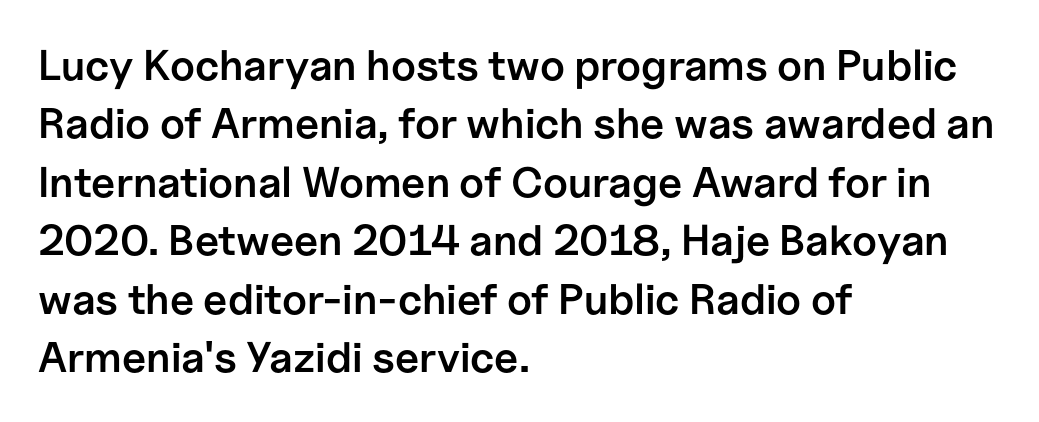
Is the type bold? Partly — it's a semibold, heavier than regular but not fully bold. Spacing verdict: proportional, widths tailored to each character. Words appear dense and cohesive because spacing is normal. If you measured baseline to baseline, you'd find a middling distance. A bare baseline throughout the passage. Caption: multi-line text, flush left, ragged right.
